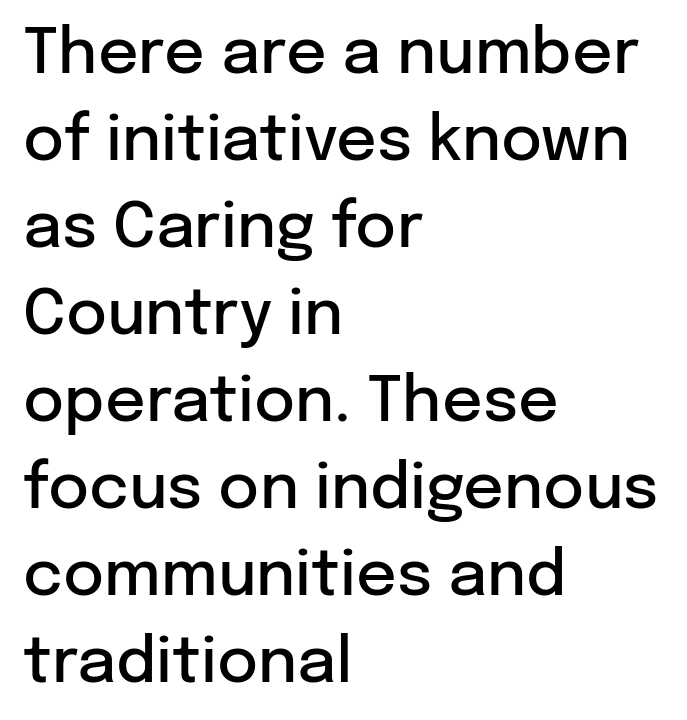
Q: Is the text bold? A: Semi-bold.
Q: Is the text italic (slanted)? A: No, it is upright.
Q: Is the typeface a serif or a sans-serif typeface? A: Sans-serif.
Q: Is the text underlined? A: No.
Q: How is the paragraph aligned? A: Left-aligned.
Q: Is the spacing between letters normal or unusually wide? A: Normal.
Q: Is the spacing between lines tight, normal or loose? A: Normal.
Q: Width (condensed, normal, or wide)? A: Normal.
Q: Stroke contrast? A: Low.
Q: x-height? A: Medium.
Q: Monospaced? A: No.
